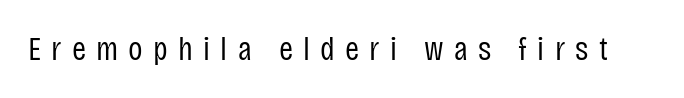
{"serif": "no", "italic": "no", "bold": "no", "weight": "regular", "width": "condensed", "stroke_contrast": "low", "x_height": "large", "monospaced": "no", "underline": "no", "letter_spacing": "wide", "letter_spacing_em": 0.3, "glyph_px": 34}
